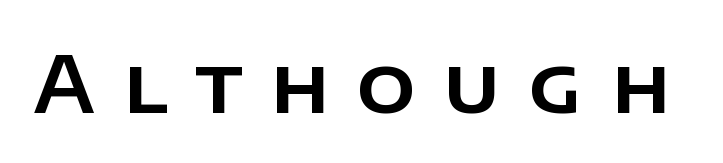
{"serif": "no", "italic": "no", "width": "normal", "stroke_contrast": "low", "x_height": "large", "monospaced": "no", "underline": "no", "letter_spacing": "wide", "letter_spacing_em": 0.36, "glyph_px": 77}
